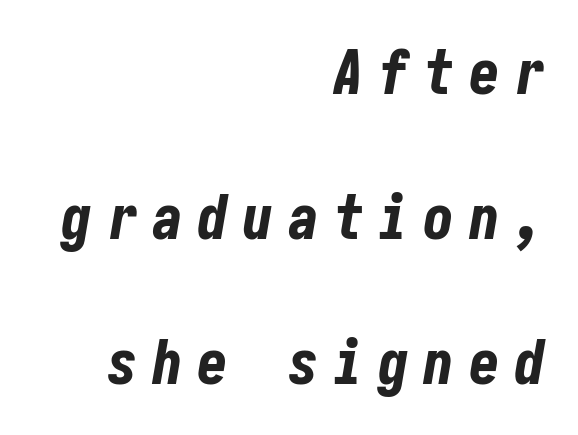
Q: Is the text bold? A: Yes.
Q: Is the text italic (slanted)? A: Yes, it leans right by about 10 degrees.
Q: Is the text underlined? A: No.
Q: How is the paragraph aligned? A: Right-aligned.
Q: Is the spacing between letters normal or unusually wide? A: Unusually wide.
Q: Is the spacing between lines tight, normal or loose? A: Loose.
Q: Width (condensed, normal, or wide)? A: Condensed.
Q: Stroke contrast? A: Low.
Q: x-height? A: Medium.
